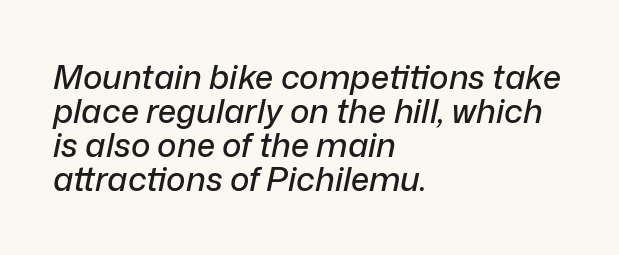
A student would call this left alignment; a typographer would say flush left, rag right. The letters advance in unequal steps, a hallmark of proportional type. Observe the ordinary spacing: letters are neighbours, not strangers. The strip under each line holds only bare page. The glyphs look as if they've been sheared to an angle. Tightly led — the rows are bunched.
